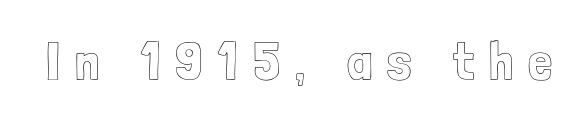
The image shows 54 px condensed type, upright; set unusually wide letter spacing (+0.28 em), not underlined; a medium x-height.
